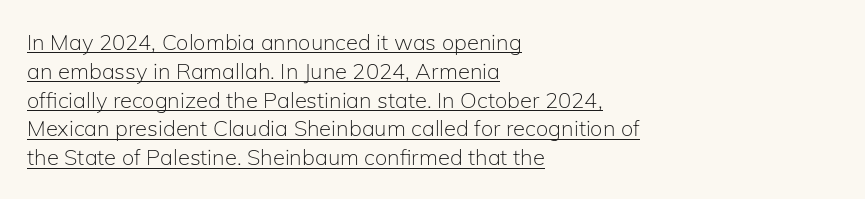
The image shows 22 px text type, upright; set left-aligned, normal line spacing (1.31x), normal letter spacing, underlined.
